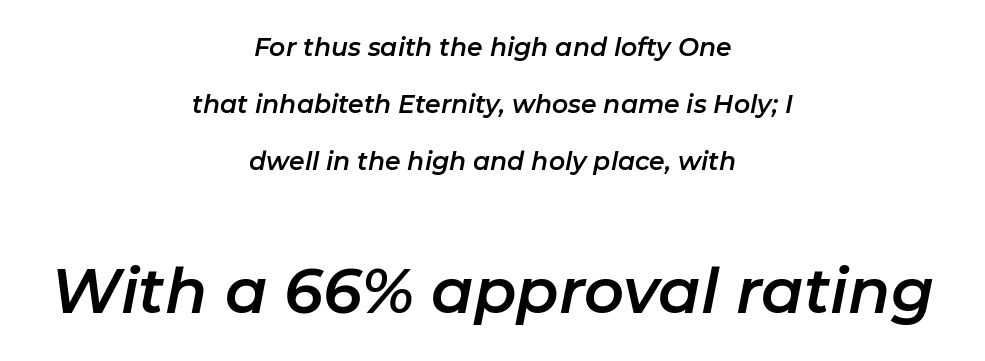
Q: Is the text italic (slanted)? A: Yes, it leans right by about 11 degrees.
Q: Is the text underlined? A: No.
Q: How is the paragraph aligned? A: Centered.
Q: Is the spacing between letters normal or unusually wide? A: Normal.
Q: Is the spacing between lines tight, normal or loose? A: Loose.
Q: Which block of text is set in a larger size, the first (top) or the second (bottom)? A: The second (bottom) one.
Q: Width (condensed, normal, or wide)? A: Normal.
Q: Stroke contrast? A: Low.
Q: x-height? A: Medium.
Q: Monospaced? A: No.
